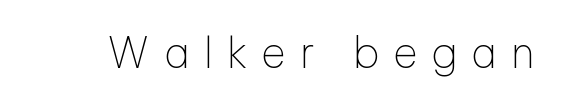
Q: Is the text bold? A: No.
Q: Is the text italic (slanted)? A: No, it is upright.
Q: Is the typeface a serif or a sans-serif typeface? A: Sans-serif.
Q: Is the text underlined? A: No.
Q: Is the spacing between letters normal or unusually wide? A: Unusually wide.
Q: Width (condensed, normal, or wide)? A: Normal.
Q: Stroke contrast? A: Low.
Q: x-height? A: Medium.
Q: Monospaced? A: No.
